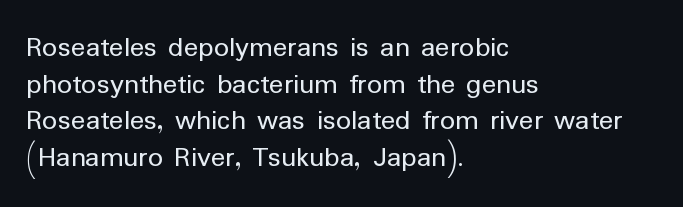
It's the straight-up-and-down kind of type. Heaviness? Minimal to ordinary, like unemphasized prose. Left-aligned paragraph, ragged on the right. How are the letters spaced? Ordinarily, with no added tracking. Character widths vary here, with narrow letters taking less room than wide ones. In terms of letterform style, serifs are entirely absent.
